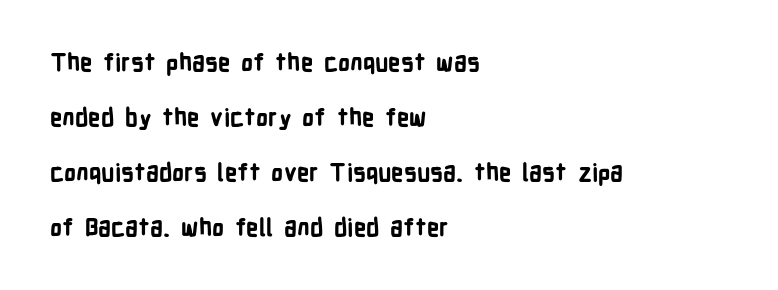
Q: Is the text bold? A: Yes.
Q: Is the text italic (slanted)? A: No, it is upright.
Q: Is the text underlined? A: No.
Q: How is the paragraph aligned? A: Left-aligned.
Q: Is the spacing between letters normal or unusually wide? A: Normal.
Q: Is the spacing between lines tight, normal or loose? A: Loose.
